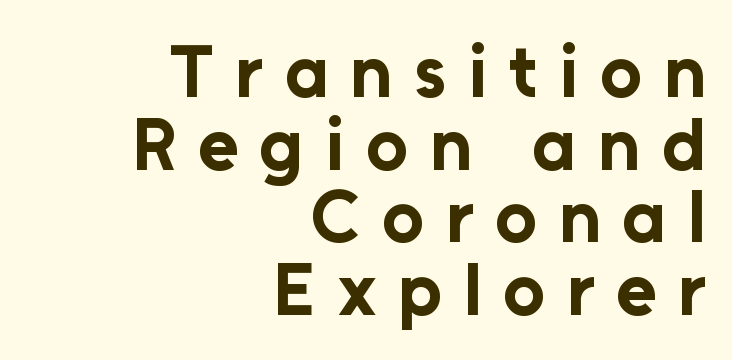
In terms of weight, the rendering is a true, heavy bold. You could only call the tracking loose — the letters float apart. Style check: upright. I'd call this a sans setting — the letters go barefoot. Think of a printed novel: that variable character pitch is what you see here. One-word summary of the alignment: right.
